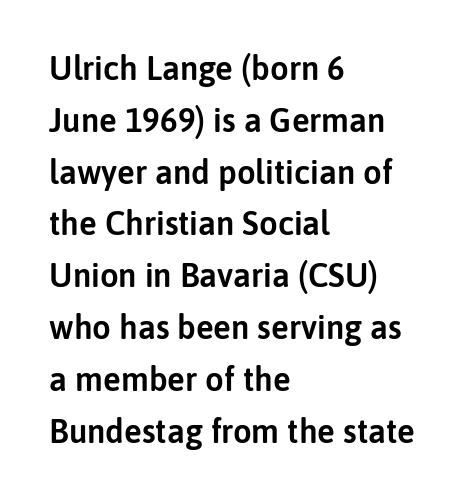
The foot of each line stays bare and open. The type sits square on the baseline with zero lean. The lines are quadded left. The rendering keeps characters at their native spacing. Regarding serifs, this sample does without them.
